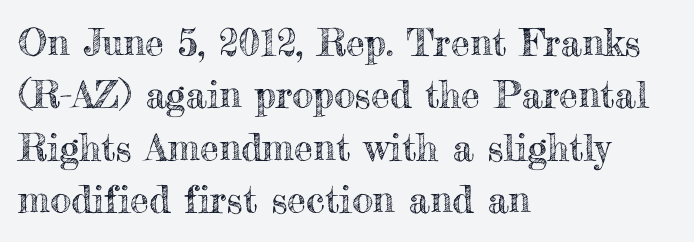
Q: Is the text italic (slanted)? A: No, it is upright.
Q: Is the text underlined? A: No.
Q: How is the paragraph aligned? A: Left-aligned.
Q: Is the spacing between letters normal or unusually wide? A: Normal.
Q: Is the spacing between lines tight, normal or loose? A: Normal.
Q: Width (condensed, normal, or wide)? A: Normal.
Q: x-height? A: Small.
Q: Monospaced? A: No.
